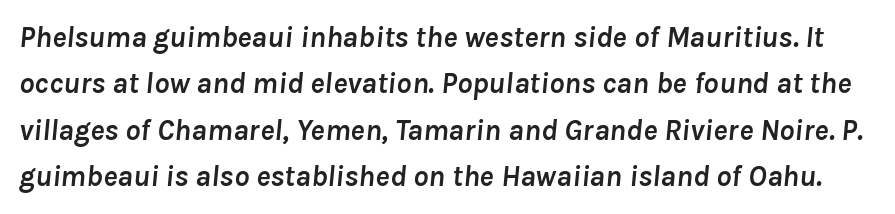
Characters are canted at an angle relative to the baseline's perpendicular. The vertical gap from one line to the next is medium. This rendering leaves character spacing at its baseline value. Each letter keeps its own natural width here, so spacing adapts to shape. How heavy is the stroke? Heavy — this is a bold.
